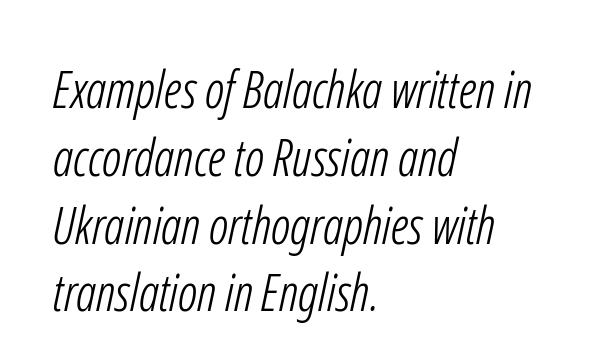
Regarding leading, the lines here are spaced in the standard way. This rendering uses left alignment, leaving the right contour irregular. The zone under the glyphs is completely vacant. Words appear dense and cohesive because spacing is normal. Weight: not bold — regular or lighter.
